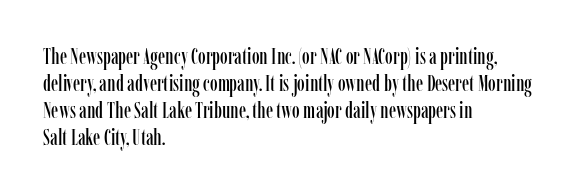
Q: Is the text italic (slanted)? A: No, it is upright.
Q: Is the text underlined? A: No.
Q: How is the paragraph aligned? A: Left-aligned.
Q: Is the spacing between letters normal or unusually wide? A: Normal.
